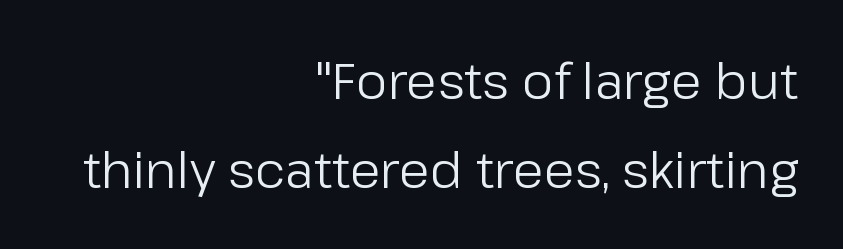
Bare-footed words on every line. The passage shown is typed in a proportional face where columns would drift. Reading down the block, your eye finds every line finishing at a fixed right position. Is there any slant? The stems are plumb. The type is set solid horizontally, with unmodified tracking.
